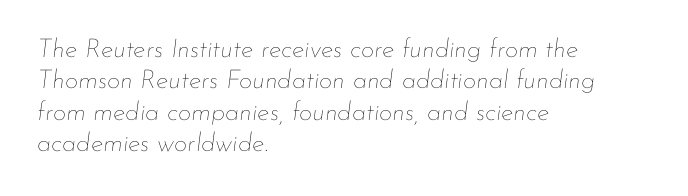
The text carries the slant typical of an italic or oblique font. Check under the words: just untouched page. No extra ink here — the face is not bold. Compared with a centered layout, this one pins lines to the left instead. Words appear dense and cohesive because spacing is normal.
